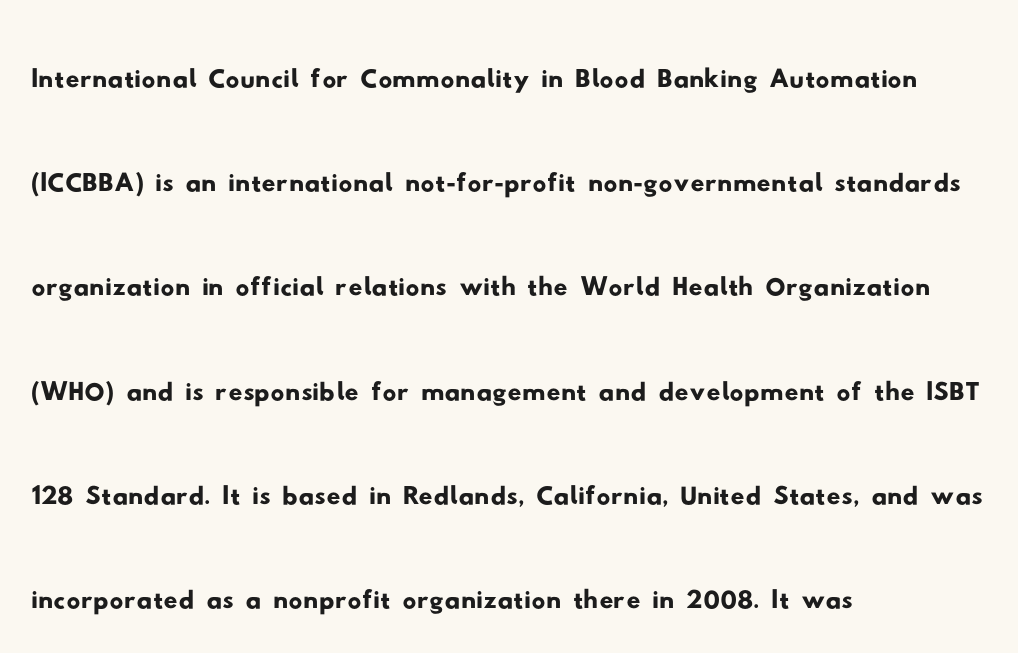
Q: Is the typeface a serif or a sans-serif typeface? A: Sans-serif.
Q: Is the text underlined? A: No.
Q: How is the paragraph aligned? A: Left-aligned.
Q: Is the spacing between letters normal or unusually wide? A: Normal.
Q: Is the spacing between lines tight, normal or loose? A: Normal.
Q: Width (condensed, normal, or wide)? A: Wide.
Q: Stroke contrast? A: Low.
Q: x-height? A: Small.
Q: Monospaced? A: No.
